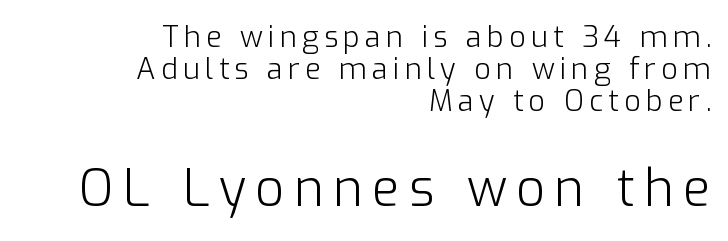
Q: Is the text bold? A: No.
Q: Is the text italic (slanted)? A: No, it is upright.
Q: Is the typeface a serif or a sans-serif typeface? A: Sans-serif.
Q: Is the text underlined? A: No.
Q: How is the paragraph aligned? A: Right-aligned.
Q: Is the spacing between lines tight, normal or loose? A: Tight.
Q: Which block of text is set in a larger size, the first (top) or the second (bottom)? A: The second (bottom) one.
Q: Width (condensed, normal, or wide)? A: Normal.
Q: Stroke contrast? A: Low.
Q: x-height? A: Medium.
Q: Monospaced? A: No.
